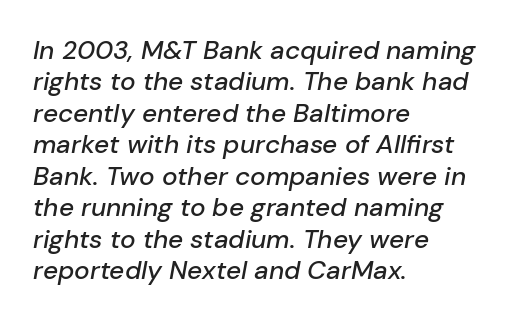
The rag falls on the right side of this text block. Each word holds together tightly as a unit, with standard inter-letter gaps. Notice how the stems are inclined rather than vertical — that's the hallmark of italics. Nobody drew a line under any word here.
